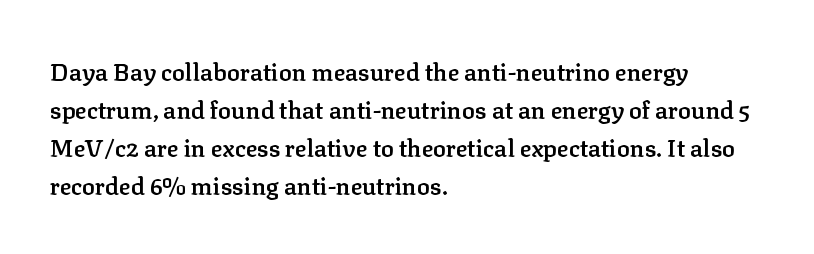
When letters stand straight like this, we call the style roman or upright. Look at the stroke-to-counter ratio: somewhat heavy, a semibold. Any mark beneath the type? The region is blank. The passage shown stacks its lines at a standard gap. No extra tracking has been applied to these lines.
